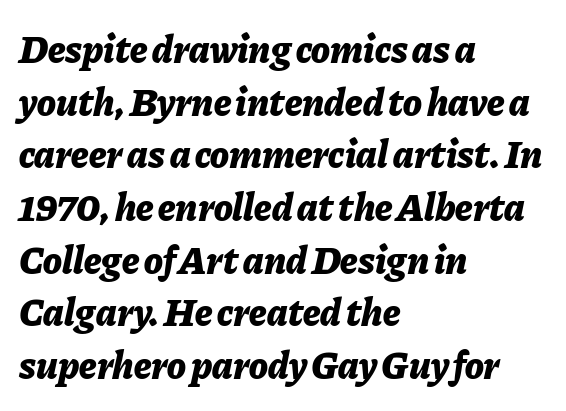
Q: Is the text bold? A: Yes.
Q: Is the text italic (slanted)? A: Yes, it leans right by about 11 degrees.
Q: Is the text underlined? A: No.
Q: How is the paragraph aligned? A: Left-aligned.
Q: Is the spacing between letters normal or unusually wide? A: Normal.
Q: Is the spacing between lines tight, normal or loose? A: Normal.
Q: Width (condensed, normal, or wide)? A: Normal.
Q: Stroke contrast? A: Low.
Q: x-height? A: Medium.
Q: Monospaced? A: No.
